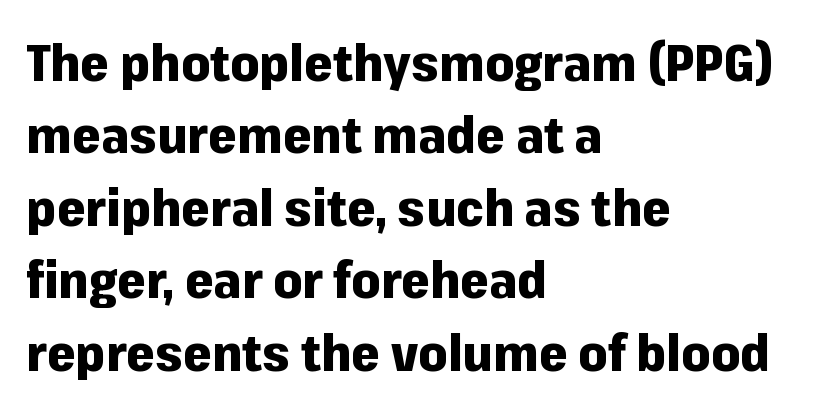
Q: Is the text bold? A: Yes.
Q: Is the text italic (slanted)? A: No, it is upright.
Q: Is the typeface a serif or a sans-serif typeface? A: Sans-serif.
Q: Is the text underlined? A: No.
Q: How is the paragraph aligned? A: Left-aligned.
Q: Is the spacing between letters normal or unusually wide? A: Normal.
Q: Is the spacing between lines tight, normal or loose? A: Normal.
Q: Width (condensed, normal, or wide)? A: Normal.
Q: Stroke contrast? A: Low.
Q: x-height? A: Medium.
Q: Monospaced? A: No.
